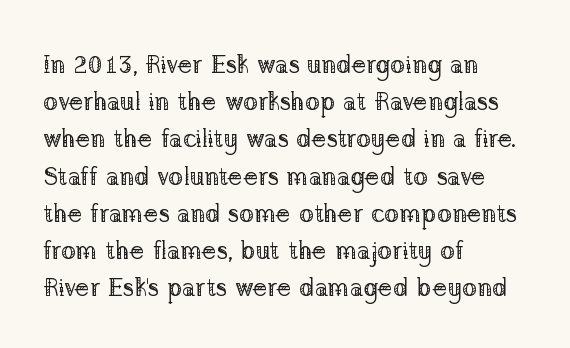
Q: Is the text bold? A: No.
Q: Is the text italic (slanted)? A: No, it is upright.
Q: Is the text underlined? A: No.
Q: How is the paragraph aligned? A: Left-aligned.
Q: Is the spacing between letters normal or unusually wide? A: Normal.
Q: Is the spacing between lines tight, normal or loose? A: Normal.
